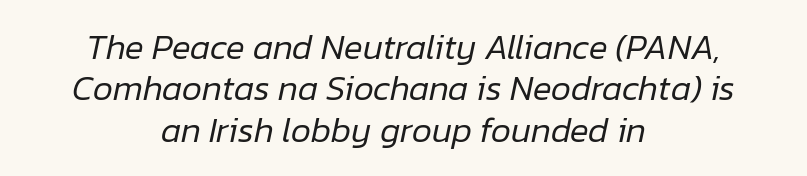
The image shows 35 px regular-weight type, italic (leaning right); set centered, line spacing 1.18x, normal letter spacing, not underlined; low stroke contrast and a medium x-height.
